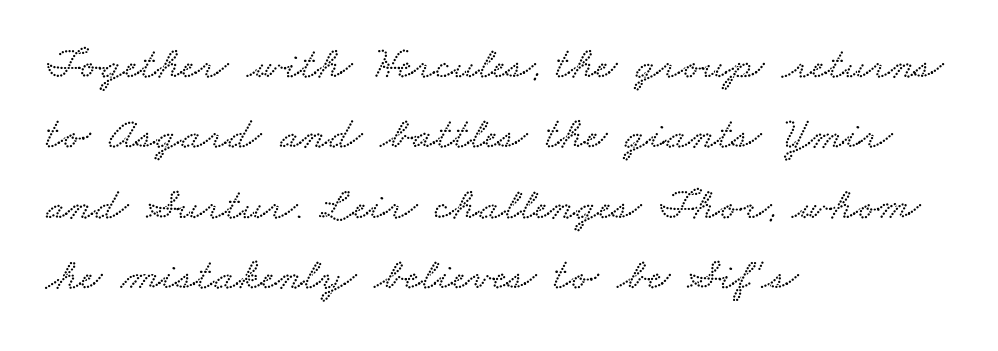
{"width": "wide", "stroke_contrast": "low", "x_height": "small", "monospaced": "no", "underline": "no", "align": "left", "line_spacing": "normal", "line_spacing_ratio": 1.53, "letter_spacing": "normal", "letter_spacing_em": 0.0, "glyph_px": 46}
